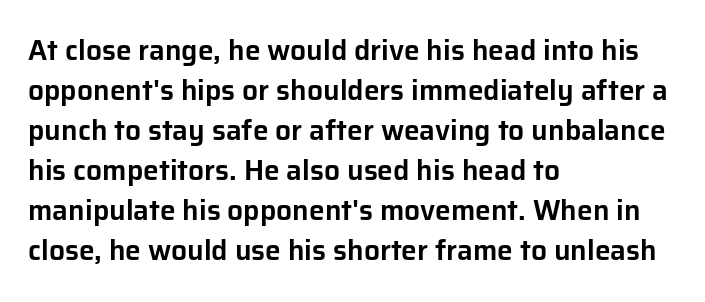
The image shows 28 px sans-serif type, upright; set left-aligned, normal line spacing (1.43x), normal letter spacing, not underlined; low stroke contrast and a medium x-height.
